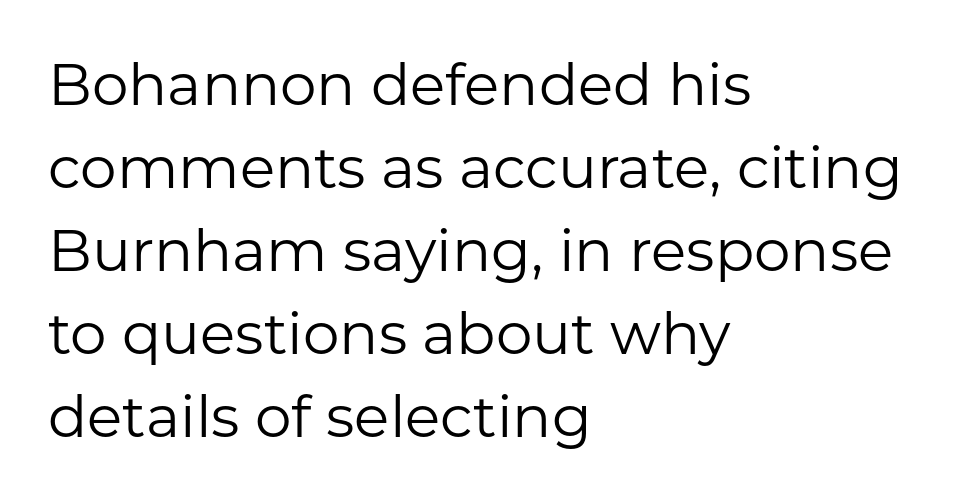
Q: Is the text bold? A: No.
Q: Is the text italic (slanted)? A: No, it is upright.
Q: Is the typeface a serif or a sans-serif typeface? A: Sans-serif.
Q: Is the text underlined? A: No.
Q: How is the paragraph aligned? A: Left-aligned.
Q: Is the spacing between letters normal or unusually wide? A: Normal.
Q: Is the spacing between lines tight, normal or loose? A: Normal.
Q: Width (condensed, normal, or wide)? A: Normal.
Q: Stroke contrast? A: Low.
Q: x-height? A: Medium.
Q: Monospaced? A: No.
